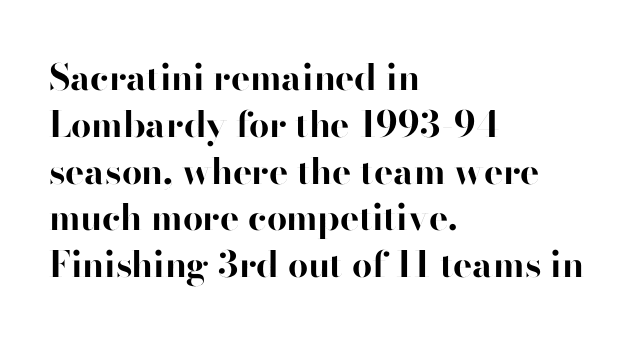
Q: Is the text bold? A: Yes.
Q: Is the text italic (slanted)? A: No, it is upright.
Q: Is the typeface a serif or a sans-serif typeface? A: Sans-serif.
Q: Is the text underlined? A: No.
Q: How is the paragraph aligned? A: Left-aligned.
Q: Is the spacing between letters normal or unusually wide? A: Normal.
Q: Is the spacing between lines tight, normal or loose? A: Normal.
Q: Width (condensed, normal, or wide)? A: Normal.
Q: Stroke contrast? A: High.
Q: x-height? A: Small.
Q: Monospaced? A: No.
